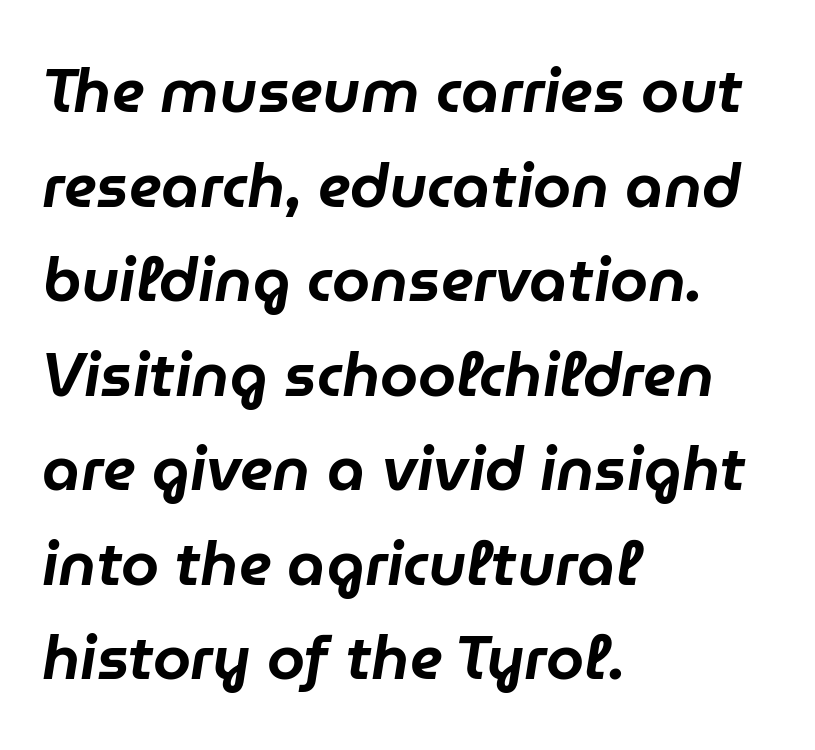
Plain, unruled lines of type. Do the characters align in a grid? No, the font is proportional. Reading down the column, the eye jumps a familiar distance to each next line. The lines in this sample share a left origin and differ only in where they stop. Compared with typical body copy, the letter spacing here is the same.
